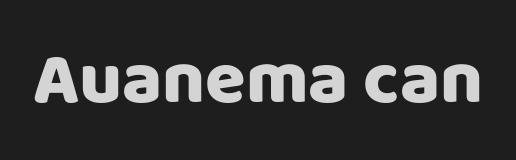
{"serif": "no", "italic": "no", "width": "normal", "stroke_contrast": "low", "x_height": "large", "monospaced": "no", "underline": "no", "letter_spacing": "normal", "letter_spacing_em": 0.0, "glyph_px": 74}
